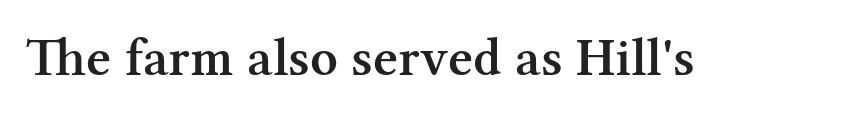
The face used here is proportionally spaced, like ordinary book or web type. Regarding serifs, this sample has them. The tracking reads as untouched default to a designer's eye. The specimen omits any rule beneath the text block's lines. How heavy is the stroke? Medium-heavy — a semibold, shy of bold.
